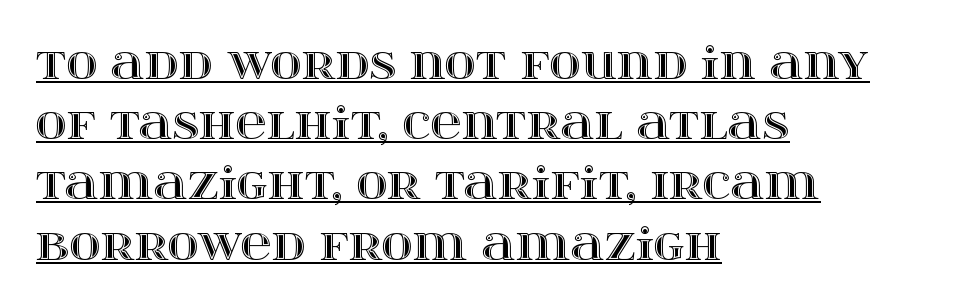
The text block is weighted toward the left margin, trailing off unevenly rightward. Do the characters align in a grid? No, the font is proportional. The space between consecutive lines is moderate. This is roman type, the default non-slanted kind. Students, observe the line beneath the letters — that is underlining. This rendering leaves character spacing at its baseline value.
